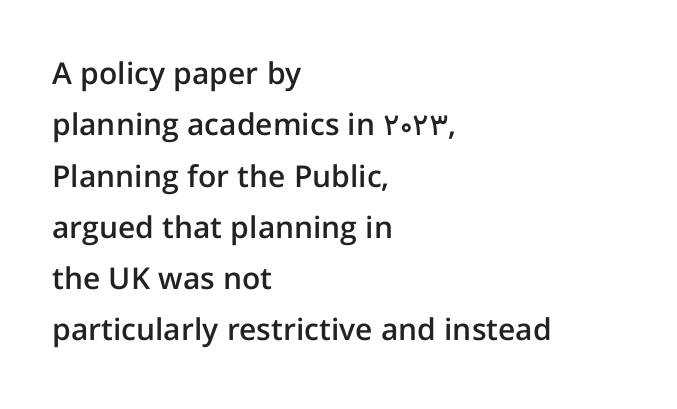
Q: Is the text bold? A: Semi-bold.
Q: Is the text italic (slanted)? A: No, it is upright.
Q: Is the typeface a serif or a sans-serif typeface? A: Sans-serif.
Q: Is the text underlined? A: No.
Q: How is the paragraph aligned? A: Left-aligned.
Q: Is the spacing between letters normal or unusually wide? A: Normal.
Q: Width (condensed, normal, or wide)? A: Normal.
Q: Stroke contrast? A: Low.
Q: x-height? A: Medium.
Q: Monospaced? A: No.
